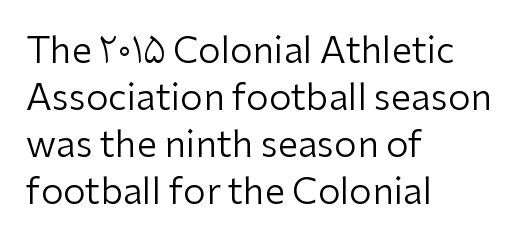
What stands out about the letter spacing? Nothing — it is the standard amount. This rendering features lettering with no underline. Regarding serifs, this sample does without them. Spacing verdict: proportional, widths tailored to each character. Do the letters lean? They stand straight.
